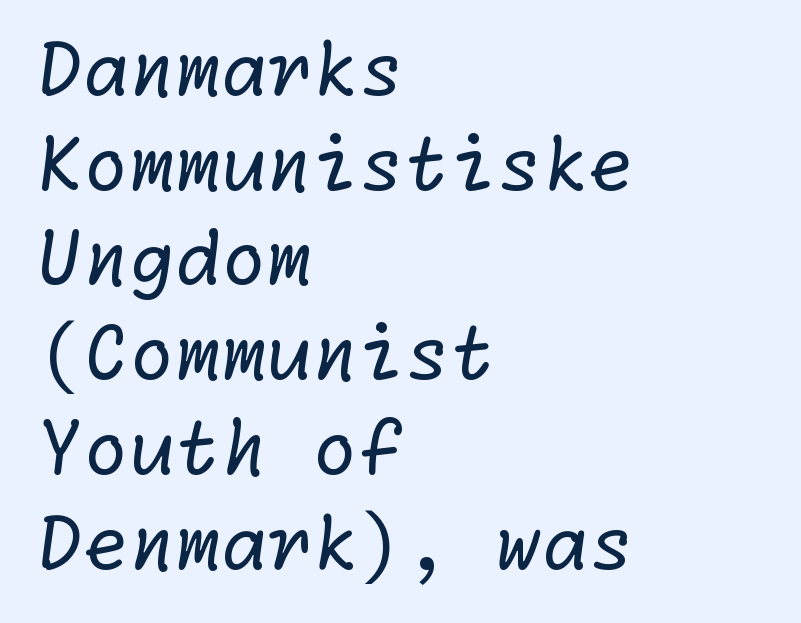
The image shows 74 px regular-weight sans-serif type; set left-aligned, normal line spacing (1.28x), normal letter spacing, not underlined; low stroke contrast and a medium x-height.
